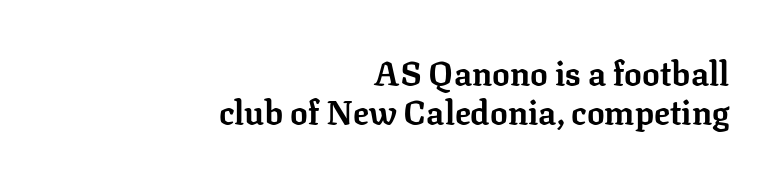
Q: Is the text bold? A: Yes.
Q: Is the text italic (slanted)? A: No, it is upright.
Q: Is the typeface a serif or a sans-serif typeface? A: Serif.
Q: Is the text underlined? A: No.
Q: How is the paragraph aligned? A: Right-aligned.
Q: Is the spacing between letters normal or unusually wide? A: Normal.
Q: Width (condensed, normal, or wide)? A: Normal.
Q: Stroke contrast? A: Low.
Q: x-height? A: Medium.
Q: Monospaced? A: No.
